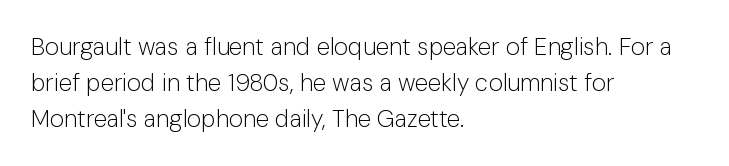
The image shows 24 px text type, upright; set left-aligned, normal line spacing (1.5x), normal letter spacing, not underlined.
